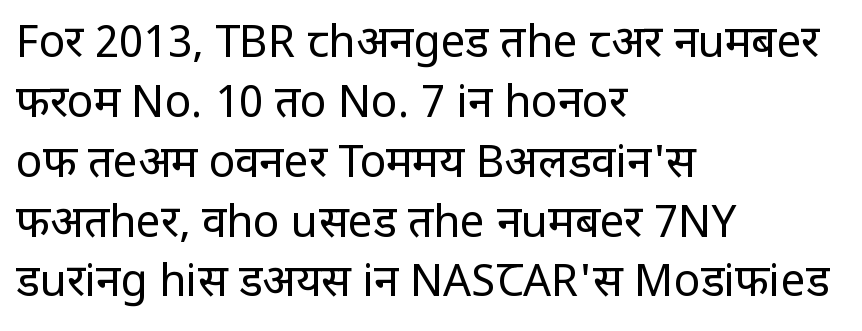
Q: Is the text bold? A: No.
Q: Is the text italic (slanted)? A: No, it is upright.
Q: Is the typeface a serif or a sans-serif typeface? A: Sans-serif.
Q: Is the text underlined? A: No.
Q: How is the paragraph aligned? A: Left-aligned.
Q: Is the spacing between letters normal or unusually wide? A: Normal.
Q: Is the spacing between lines tight, normal or loose? A: Normal.
Q: Width (condensed, normal, or wide)? A: Condensed.
Q: Stroke contrast? A: Low.
Q: x-height? A: Large.
Q: Monospaced? A: No.
